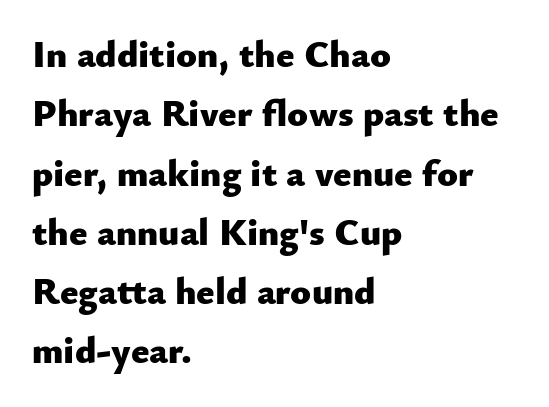
Words float on clear page, feet unadorned. Bold? Absolutely — the strokes are thick and heavy. The letters advance in unequal steps, a hallmark of proportional type. A classic flush-left, rag-right setting is used for this passage.
